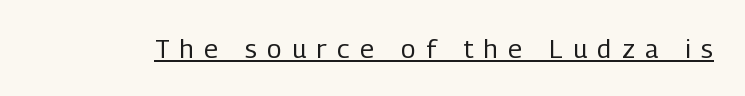
{"italic": "no", "bold": "no", "underline": "yes", "letter_spacing": "wide", "letter_spacing_em": 0.4, "glyph_px": 26}
